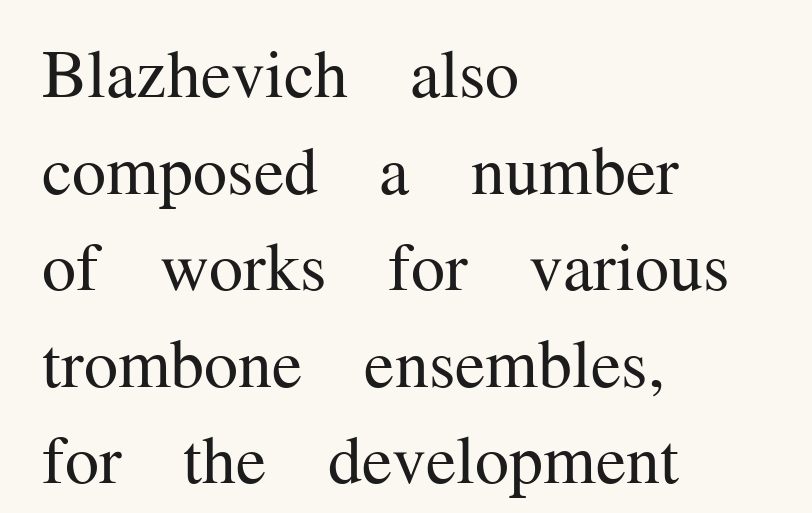
Only glyphs here, with clear space below each row. Old-style or modern, the face here clearly has serifs. Which margin do the lines hug? The left one — the right edge is uneven. A normal amount of white space separates one row of letters from the next. Every character sits straight up, as roman type does.
